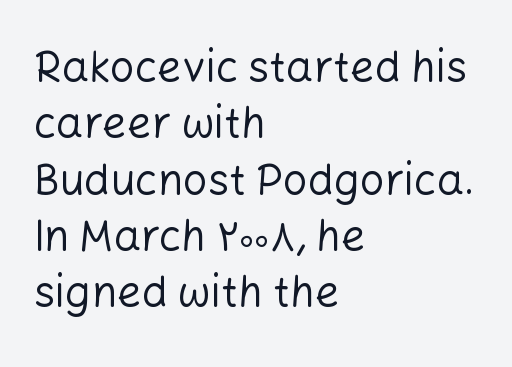
Horizontally, the lines are justified to the leading edge only. If you measured baseline to baseline, you'd find a middling distance. Has an underline been added? It has not. Short note: letters normally spaced. Stem width sits at or under what a default text font uses.
